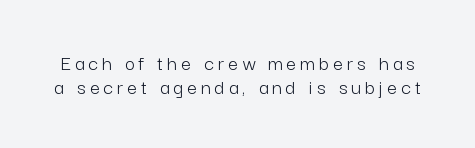
{"italic": "no", "bold": "no", "underline": "no", "line_spacing": "tight", "line_spacing_ratio": 1.1, "glyph_px": 22}
